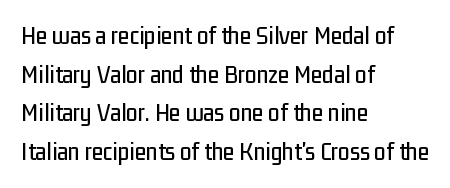
The image shows 26 px text type, upright; set left-aligned, normal line spacing (1.49x), normal letter spacing, not underlined.
